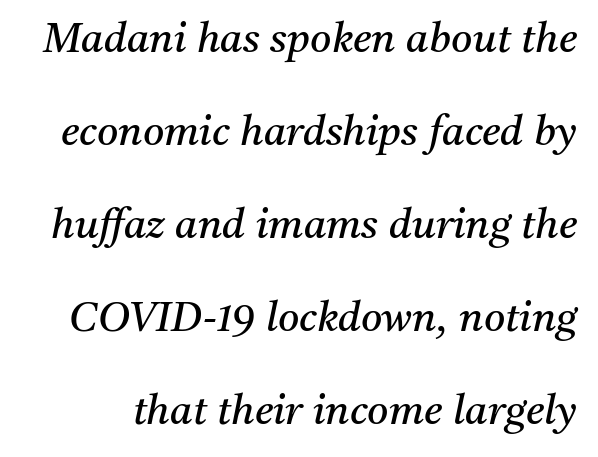
The image shows 41 px regular-weight serif type, italic (leaning right); set loose line spacing (2.27x), normal letter spacing, not underlined; medium stroke contrast and a medium x-height.
